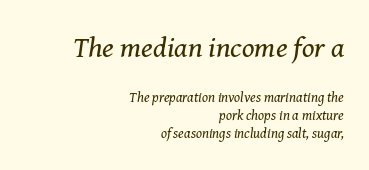
{"serif": "yes", "italic": "yes", "lean": "right", "slant_degrees": 8, "bold": "no", "weight": "regular", "width": "normal", "stroke_contrast": "medium", "x_height": "medium", "monospaced": "no", "underline": "no", "align": "right", "line_spacing": "normal", "line_spacing_ratio": 1.3, "letter_spacing": "normal", "letter_spacing_em": 0.0, "larger_block": "first", "size_ratio": 2.07, "glyph_px": 29}
